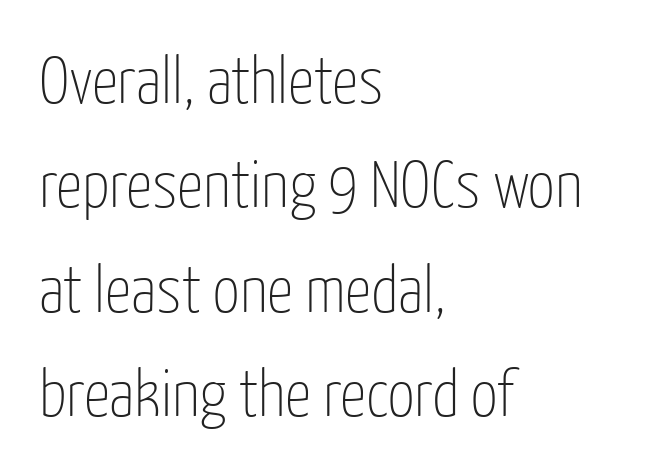
The image shows 66 px thin, condensed sans-serif type, upright; set left-aligned, normal line spacing (1.58x), normal letter spacing, not underlined; low stroke contrast and a medium x-height.
